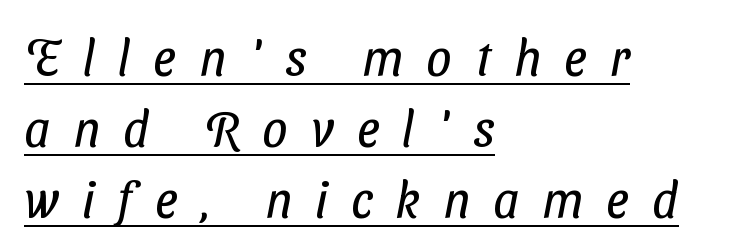
{"serif": "no", "bold": "no", "weight": "regular", "width": "condensed", "stroke_contrast": "low", "x_height": "medium", "monospaced": "no", "underline": "yes", "align": "left", "line_spacing": "normal", "line_spacing_ratio": 1.42, "letter_spacing": "wide", "letter_spacing_em": 0.47, "glyph_px": 50}
